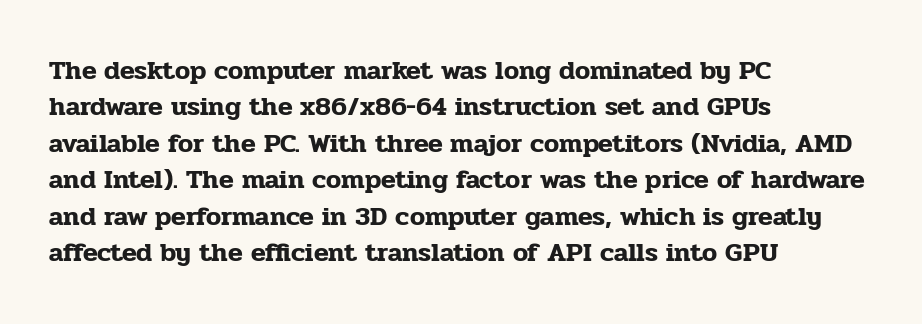
The image shows 27 px text type, upright; set left-aligned, normal line spacing (1.35x), normal letter spacing, not underlined.
